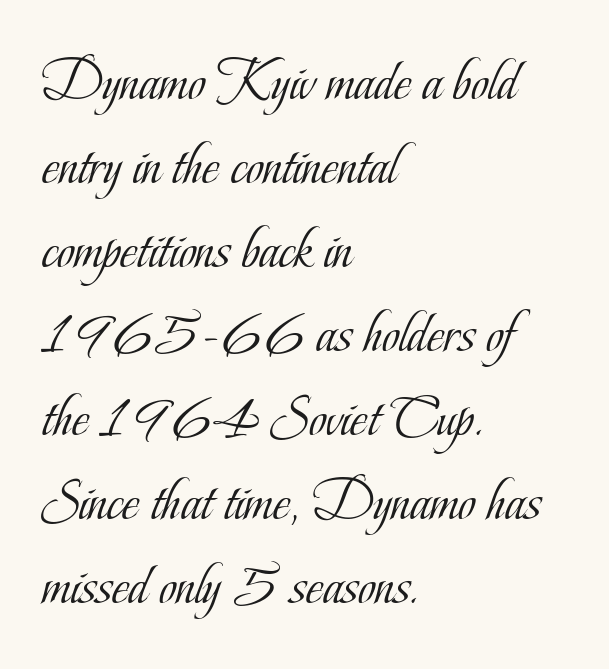
The image shows 60 px light, condensed serif type; set left-aligned, normal line spacing (1.4x), normal letter spacing, not underlined; low stroke contrast and a small x-height.
